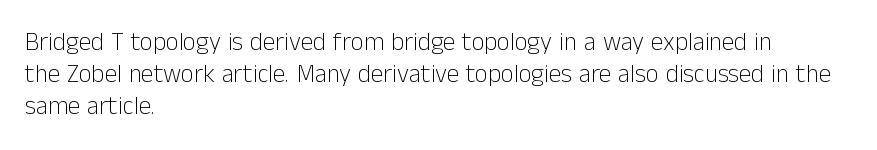
Glance below the letters and you will spot only blank space. The weight tops out at a normal text grade. Teacher's note: observe the even left margin — that is flush-left alignment. Interline gaps are of average width in this sample. In terms of posture, this sample is upright.
